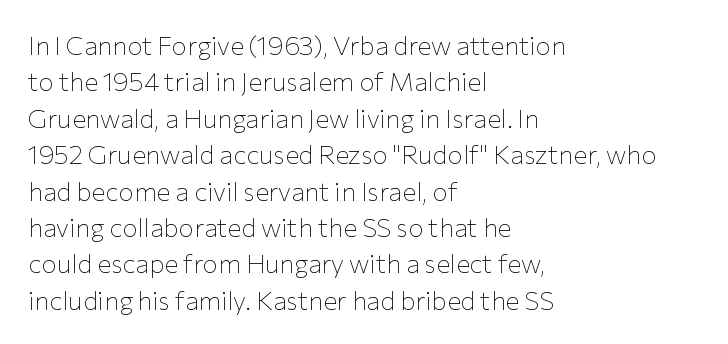
The image shows 26 px text type, upright; set left-aligned, normal line spacing (1.4x), normal letter spacing, not underlined.
